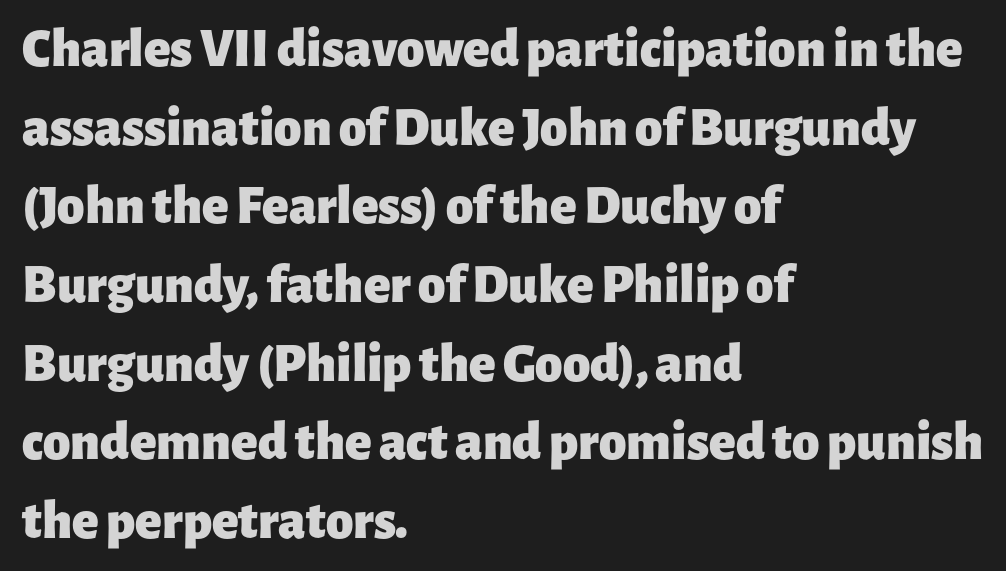
The lettering stays uniformly vertical, giving the passage a roman look. Where is the straight margin? On the left. The rows are spaced the way most documents space them. Glyph-to-glyph distance matches everyday printed text. The rendering uses natural spacing where letterforms have individual widths. Compared with an ordinary text face, these strokes are far heavier — a full bold.
